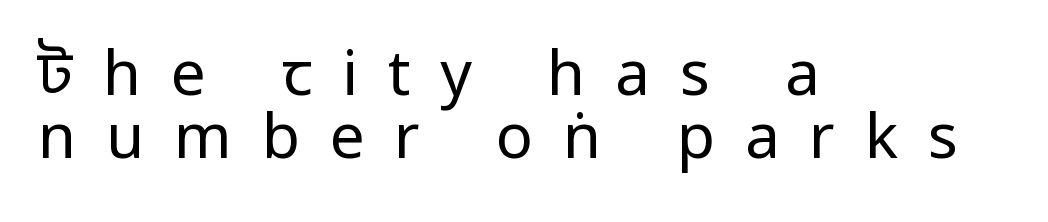
The image shows 62 px regular-weight, condensed sans-serif type, upright; set left-aligned, tight line spacing (1.01x), unusually wide letter spacing (+0.48 em), not underlined; low stroke contrast.
